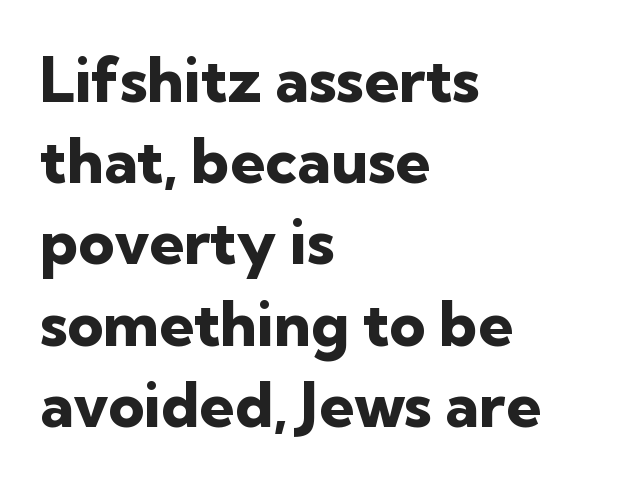
Leading matches the norm, producing a regular column. This rendering uses left alignment, leaving the right contour irregular. The rendering keeps characters at their native spacing. The typeface chosen for these lines omits serifs. Each letter keeps its own natural width here, so spacing adapts to shape.
